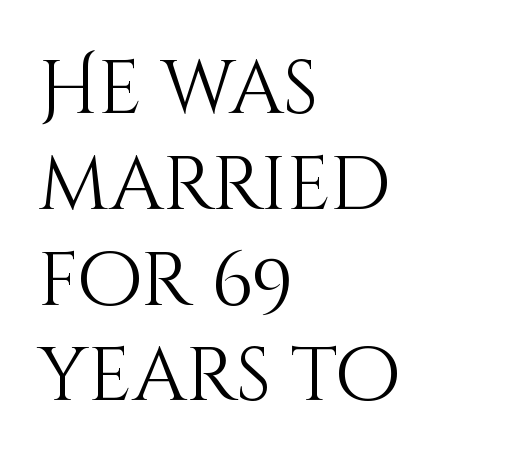
{"italic": "no", "bold": "no", "weight": "light", "width": "normal", "stroke_contrast": "medium", "x_height": "large", "monospaced": "no", "underline": "no", "align": "left", "line_spacing": "normal", "line_spacing_ratio": 1.26, "letter_spacing": "normal", "letter_spacing_em": 0.0, "glyph_px": 76}
